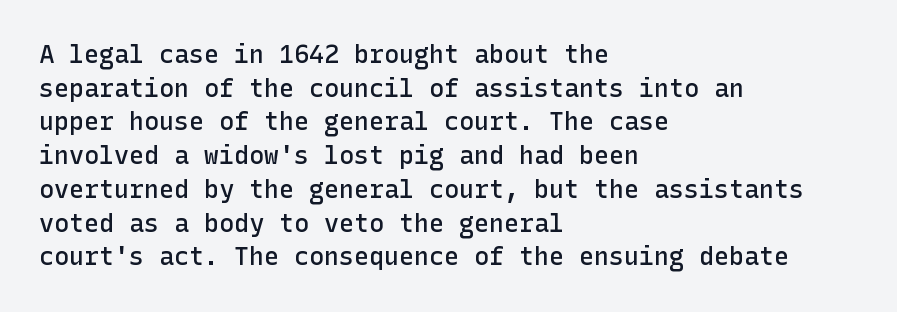
Is there any slant? The stems are plumb. Only glyphs here, with clear space below each row. A fair bit of extra ink — the face is semibold, not bold. Honestly, the row spacing looks completely unremarkable. These lines stack with their left ends in a neat column.
